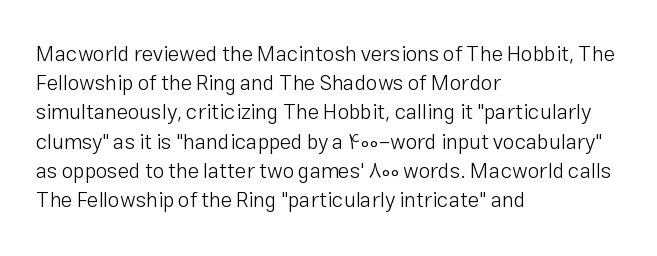
Tracking here is standard; glyphs follow each other at the usual distance. Heft: none added — not bold. These lines are set flush left with a ragged right edge. The letters stand straight up with perfectly vertical stems. Has an underline been added? It has not.
